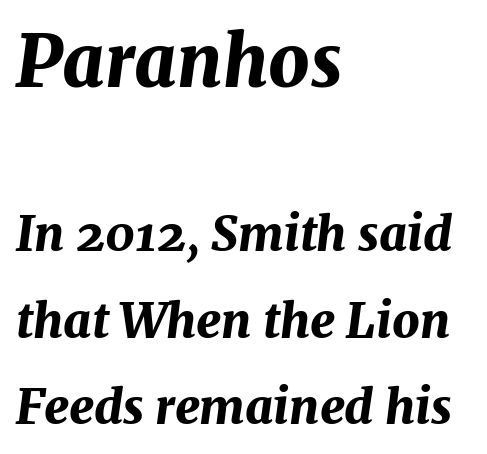
The image shows 72 px bold type, italic (leaning right); set left-aligned, line spacing 1.8x, normal letter spacing, not underlined; the first (top) block is 1.5x larger; medium stroke contrast and a medium x-height.
